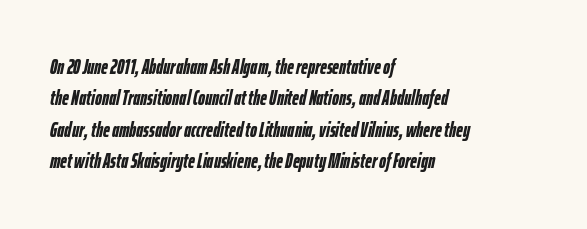
{"italic": "yes", "lean": "right", "slant_degrees": 12, "bold": "yes", "underline": "no", "align": "left", "line_spacing": "normal", "line_spacing_ratio": 1.5, "letter_spacing": "normal", "letter_spacing_em": 0.0, "glyph_px": 21}
